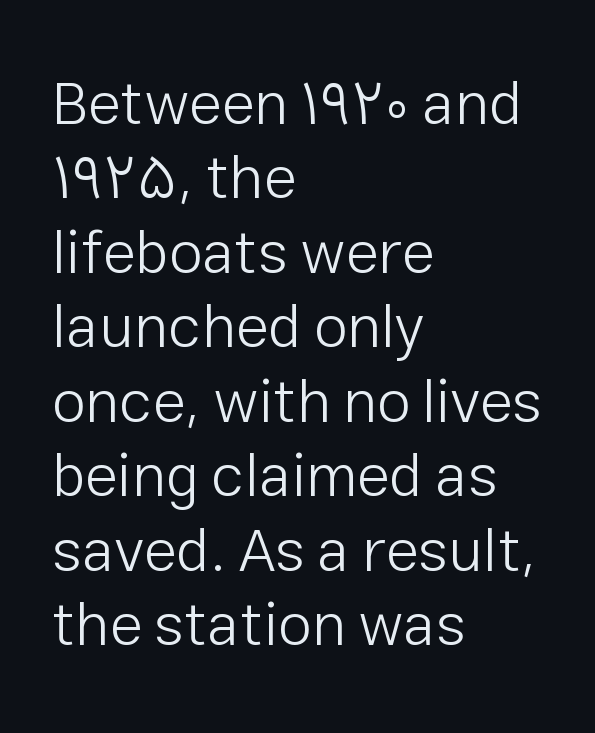
The image shows 61 px light sans-serif type, upright; set left-aligned, line spacing 1.22x, normal letter spacing, not underlined; low stroke contrast and a medium x-height.
